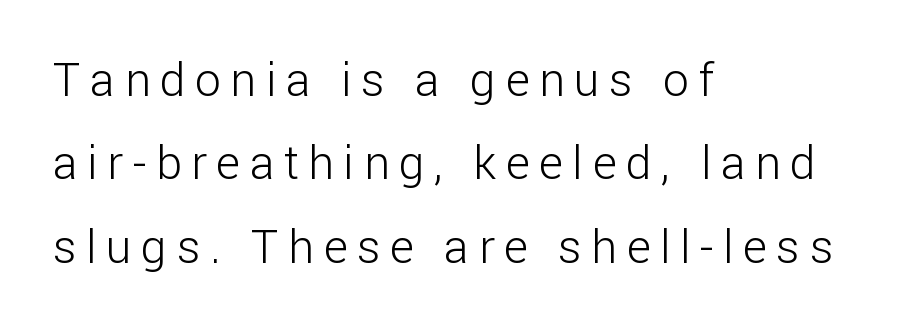
The rendering anchors every line to the left-hand side. Rendered with straight, roman letterforms. In terms of letterspacing, this is a distinctly airy, spread setting. Nope, no serifs anywhere on these letters. Type without underlining. Each letter keeps its own natural width here, so spacing adapts to shape.
